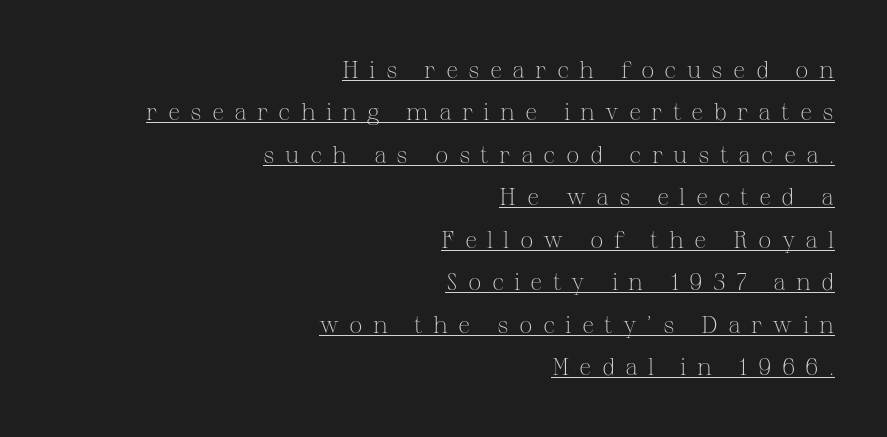
Glyph-to-glyph distance is far greater than everyday printed text. A light-to-regular cut is what we see here. The words here are underlined. Alignment: flush right. Italic? Not at all — the glyphs are vertical.
